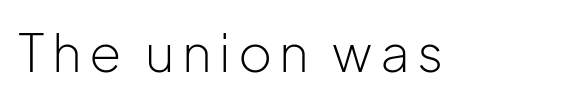
Has an underline been added? It has not. Ink coverage per letter is moderate at most. Every character sits straight up, as roman type does. Varying glyph widths throughout — classic text-font behaviour. The text was rendered using a sans face with plain stroke endings.
